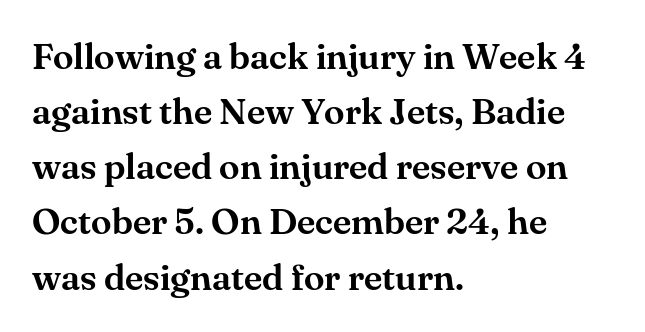
Q: Is the text italic (slanted)? A: No, it is upright.
Q: Is the typeface a serif or a sans-serif typeface? A: Serif.
Q: Is the text underlined? A: No.
Q: How is the paragraph aligned? A: Left-aligned.
Q: Is the spacing between letters normal or unusually wide? A: Normal.
Q: Is the spacing between lines tight, normal or loose? A: Normal.
Q: Width (condensed, normal, or wide)? A: Normal.
Q: Stroke contrast? A: Medium.
Q: x-height? A: Small.
Q: Monospaced? A: No.
